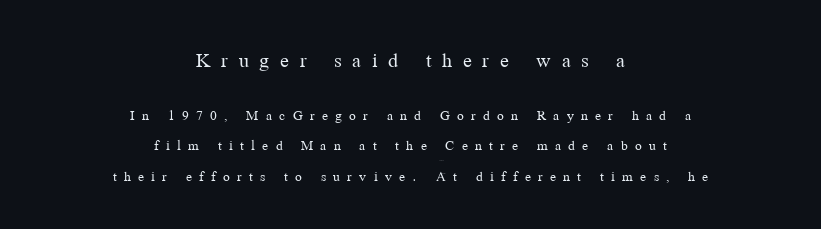
Q: Is the text bold? A: No.
Q: Is the text italic (slanted)? A: No, it is upright.
Q: Is the text underlined? A: No.
Q: How is the paragraph aligned? A: Centered.
Q: Is the spacing between letters normal or unusually wide? A: Unusually wide.
Q: Is the spacing between lines tight, normal or loose? A: Loose.
Q: Which block of text is set in a larger size, the first (top) or the second (bottom)? A: The first (top) one.
